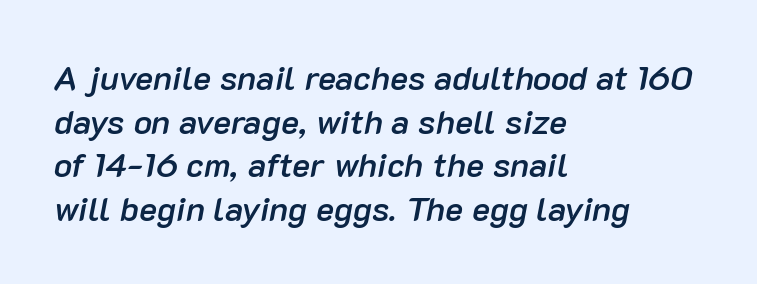
Every letter is mildly thick-stroked: semibold rather than bold. Proportional: the letters do not fall into vertical columns. The area under the type is left untouched. Default kerning and tracking; the words read as compact shapes.
